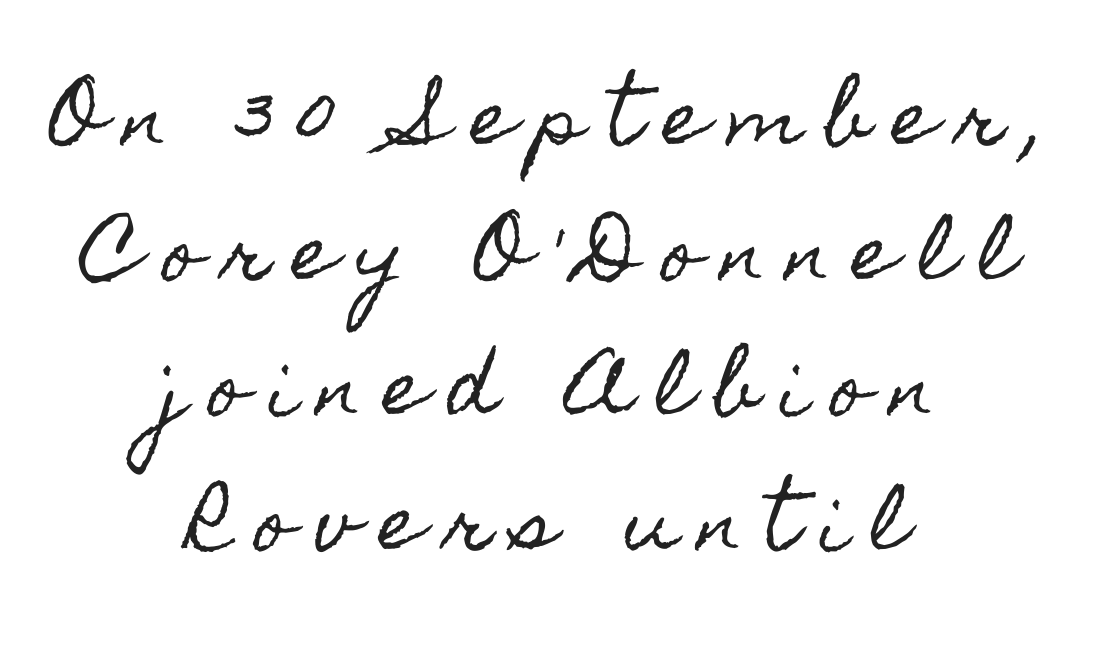
The lines in this sample share a center point and differ in where they start and stop. You could not count columns in this text — the font is proportionally spaced. Just letters on the line, the space beneath them empty. Does extra space separate the letters? Yes, quite a lot of it.
